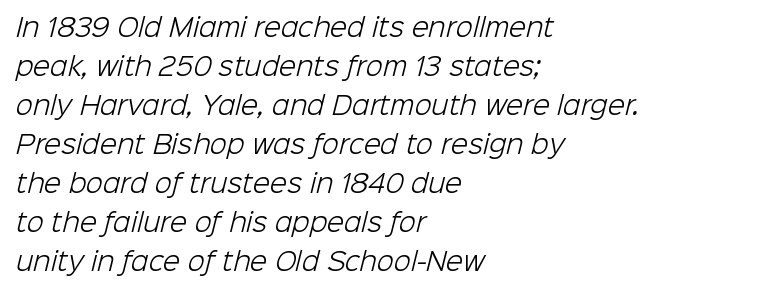
{"bold": "no", "underline": "no", "align": "left", "line_spacing": "normal", "line_spacing_ratio": 1.56, "letter_spacing": "normal", "letter_spacing_em": 0.0, "glyph_px": 25}
